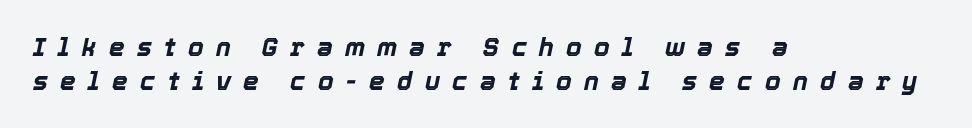
The image shows 25 px bold type, italic (leaning right); set left-aligned, normal line spacing (1.36x), unusually wide letter spacing (+0.49 em), not underlined.
